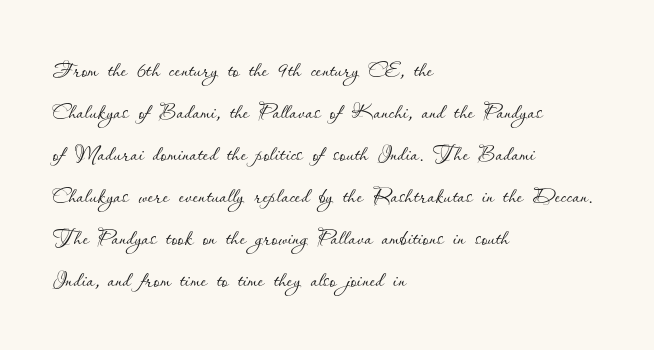
The image shows 30 px thin type; set left-aligned, normal line spacing (1.4x), normal letter spacing, not underlined; low stroke contrast and a small x-height.
